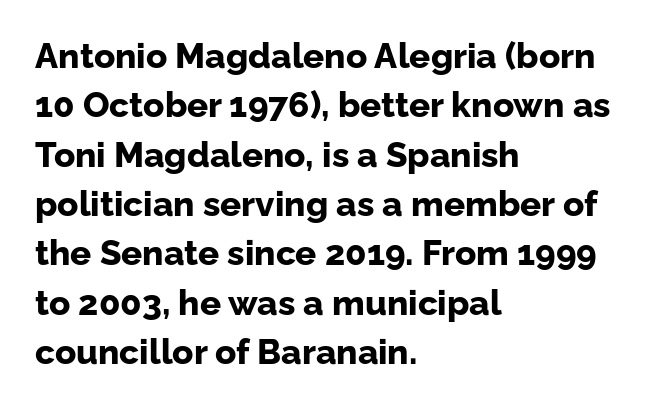
The setting favours the left margin, as ordinary paragraphs usually do. Quick note: not italic, upright. These lines sit exactly where default settings would place them. Check under the words: just untouched page. Varying glyph widths throughout — classic text-font behaviour. Is the type bold? Yes — the strokes are clearly thick and heavy.
